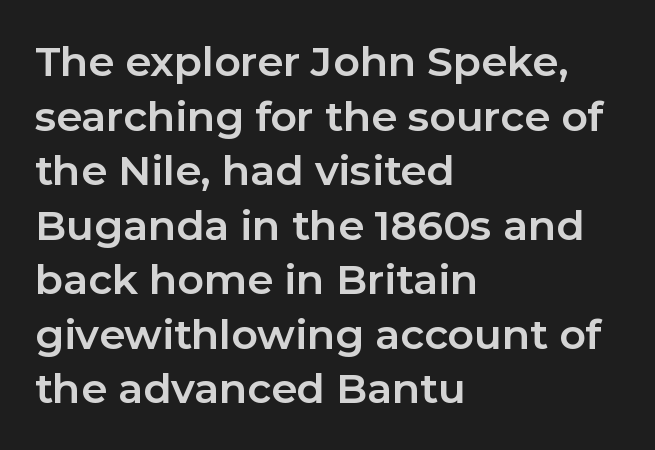
Q: Is the text bold? A: Yes.
Q: Is the text italic (slanted)? A: No, it is upright.
Q: Is the typeface a serif or a sans-serif typeface? A: Sans-serif.
Q: Is the text underlined? A: No.
Q: How is the paragraph aligned? A: Left-aligned.
Q: Is the spacing between letters normal or unusually wide? A: Normal.
Q: Is the spacing between lines tight, normal or loose? A: Normal.
Q: Width (condensed, normal, or wide)? A: Normal.
Q: Stroke contrast? A: Low.
Q: x-height? A: Medium.
Q: Monospaced? A: No.
